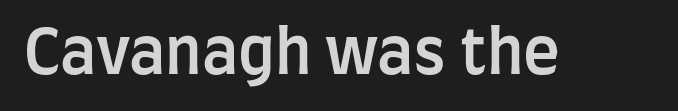
{"serif": "no", "italic": "no", "bold": "semi", "weight": "semibold", "width": "condensed", "stroke_contrast": "low", "x_height": "large", "monospaced": "no", "underline": "no", "letter_spacing": "normal", "letter_spacing_em": 0.0, "glyph_px": 62}
